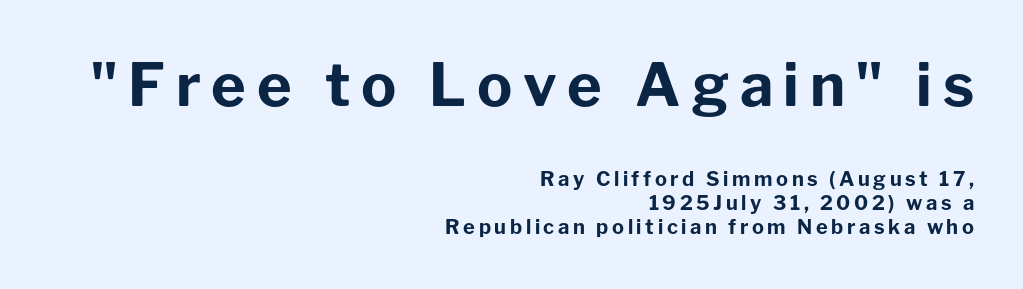
Note the varied advance widths — an 'i' is clearly narrower than an 'm'. Short and long lines alike share a common ending point at right. Is this a sans? Yes — the strokes have no serifs. The words here are not underlined. A full-strength bold gives these letters their thick strokes.
